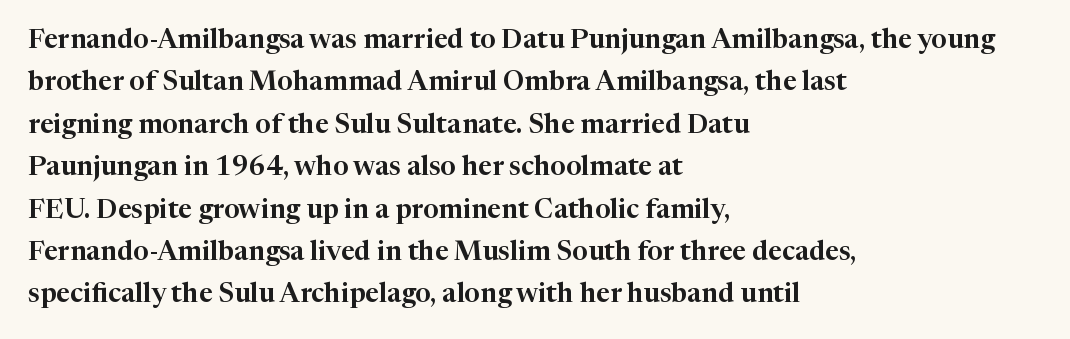
Q: Is the text italic (slanted)? A: No, it is upright.
Q: Is the text underlined? A: No.
Q: How is the paragraph aligned? A: Left-aligned.
Q: Is the spacing between letters normal or unusually wide? A: Normal.
Q: Is the spacing between lines tight, normal or loose? A: Normal.
